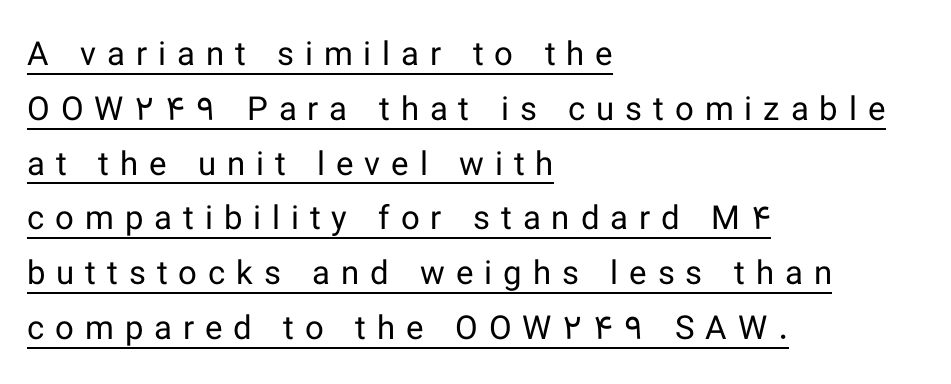
Q: Is the text bold? A: No.
Q: Is the text italic (slanted)? A: No, it is upright.
Q: Is the typeface a serif or a sans-serif typeface? A: Sans-serif.
Q: Is the text underlined? A: Yes.
Q: How is the paragraph aligned? A: Left-aligned.
Q: Is the spacing between letters normal or unusually wide? A: Unusually wide.
Q: Is the spacing between lines tight, normal or loose? A: Normal.
Q: Width (condensed, normal, or wide)? A: Normal.
Q: Stroke contrast? A: Low.
Q: x-height? A: Medium.
Q: Monospaced? A: No.
